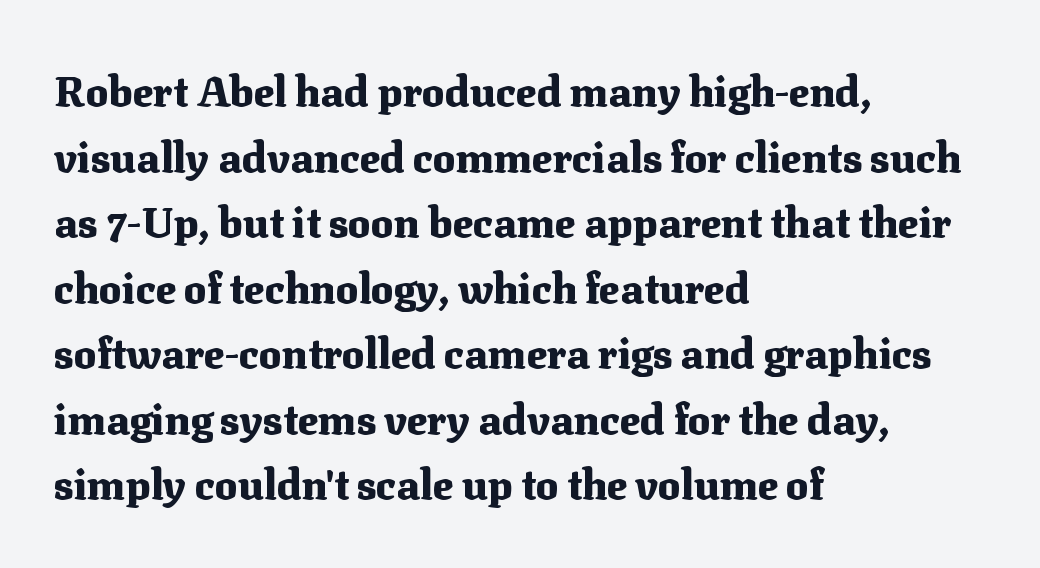
Q: Is the text bold? A: Yes.
Q: Is the text italic (slanted)? A: No, it is upright.
Q: Is the typeface a serif or a sans-serif typeface? A: Serif.
Q: Is the text underlined? A: No.
Q: How is the paragraph aligned? A: Left-aligned.
Q: Is the spacing between letters normal or unusually wide? A: Normal.
Q: Is the spacing between lines tight, normal or loose? A: Normal.
Q: Width (condensed, normal, or wide)? A: Normal.
Q: Stroke contrast? A: Medium.
Q: x-height? A: Medium.
Q: Monospaced? A: No.
